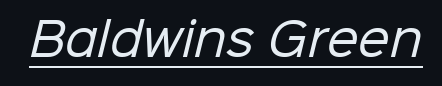
Varying glyph widths throughout — classic text-font behaviour. There is no visible air inserted between adjacent glyphs. Is the type heavy? It reads as light-to-regular instead. Is this a sans? Yes — the strokes have no serifs. A typographer would call this underscored text.
